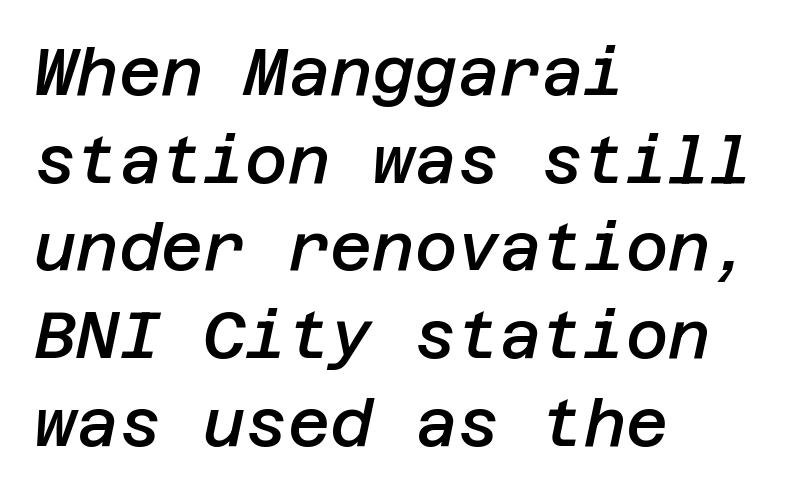
Q: Is the text bold? A: Semi-bold.
Q: Is the text italic (slanted)? A: Yes, it leans right by about 12 degrees.
Q: Is the text underlined? A: No.
Q: How is the paragraph aligned? A: Left-aligned.
Q: Is the spacing between letters normal or unusually wide? A: Normal.
Q: Is the spacing between lines tight, normal or loose? A: Normal.
Q: Width (condensed, normal, or wide)? A: Normal.
Q: Stroke contrast? A: Low.
Q: x-height? A: Large.
